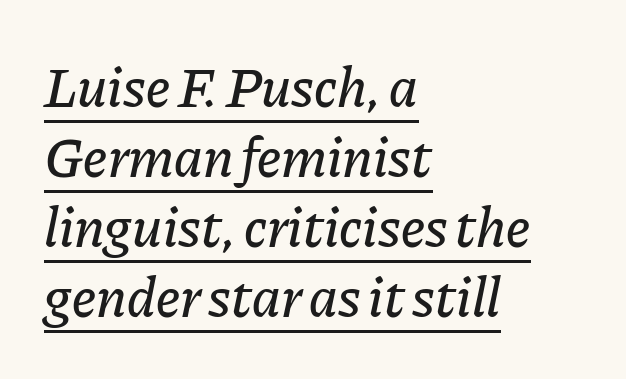
Tall strokes in this sample are angled rather than plumb. The face used here appears with an underline applied. Each letter keeps its own natural width here, so spacing adapts to shape. Look at the tracking — it's just the regular setting, nothing added.
